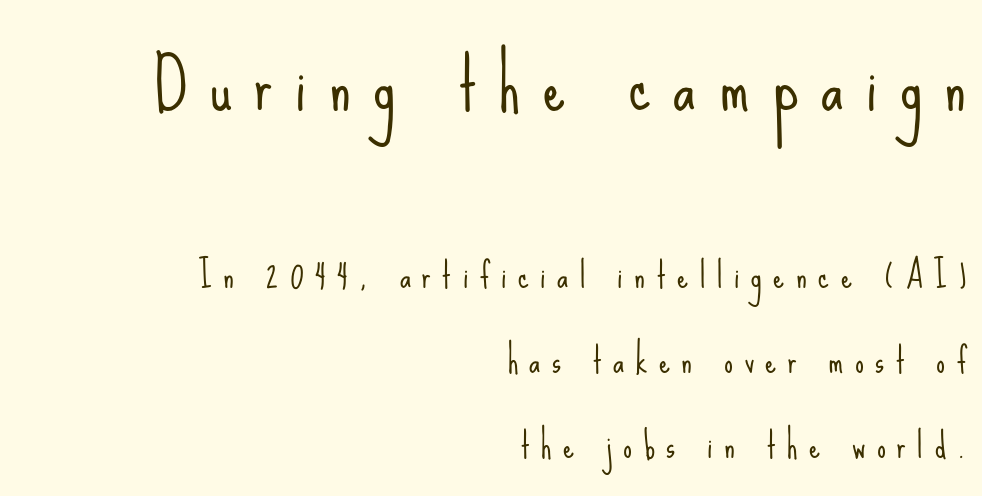
Q: Is the text bold? A: No.
Q: Is the text italic (slanted)? A: No, it is upright.
Q: Is the typeface a serif or a sans-serif typeface? A: Sans-serif.
Q: Is the text underlined? A: No.
Q: How is the paragraph aligned? A: Right-aligned.
Q: Is the spacing between letters normal or unusually wide? A: Unusually wide.
Q: Is the spacing between lines tight, normal or loose? A: Loose.
Q: Which block of text is set in a larger size, the first (top) or the second (bottom)? A: The first (top) one.
Q: Width (condensed, normal, or wide)? A: Condensed.
Q: Stroke contrast? A: Low.
Q: x-height? A: Small.
Q: Monospaced? A: No.
